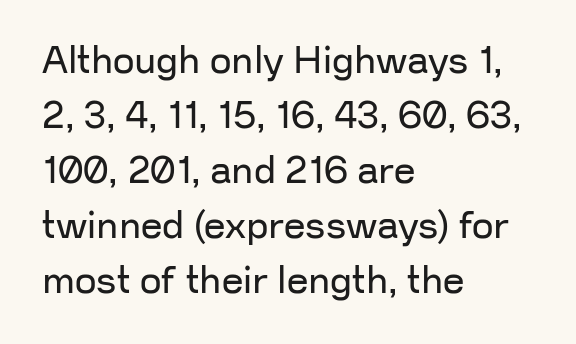
{"serif": "no", "italic": "no", "bold": "no", "weight": "regular", "width": "normal", "stroke_contrast": "low", "x_height": "medium", "monospaced": "no", "underline": "no", "align": "left", "line_spacing": "normal", "line_spacing_ratio": 1.45, "letter_spacing": "normal", "letter_spacing_em": 0.0, "glyph_px": 38}
